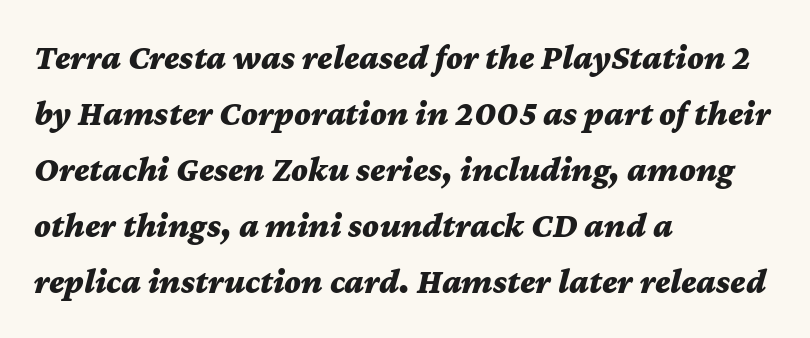
Q: Is the text bold? A: Yes.
Q: Is the text italic (slanted)? A: Yes, it leans right by about 12 degrees.
Q: Is the text underlined? A: No.
Q: How is the paragraph aligned? A: Left-aligned.
Q: Is the spacing between letters normal or unusually wide? A: Normal.
Q: Is the spacing between lines tight, normal or loose? A: Normal.
Q: Width (condensed, normal, or wide)? A: Wide.
Q: Stroke contrast? A: Medium.
Q: x-height? A: Medium.
Q: Monospaced? A: No.
